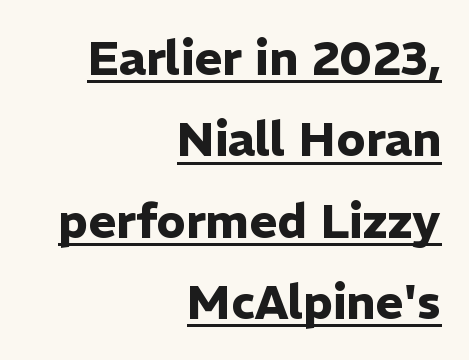
Casual observation: everything's shoved over to the right. The passage shown is underscored from start to finish. Note: no serifs on the glyphs. Is the type bold? Yes — the strokes are clearly thick and heavy. Spacing verdict: proportional, widths tailored to each character. Each word holds together tightly as a unit, with standard inter-letter gaps.
